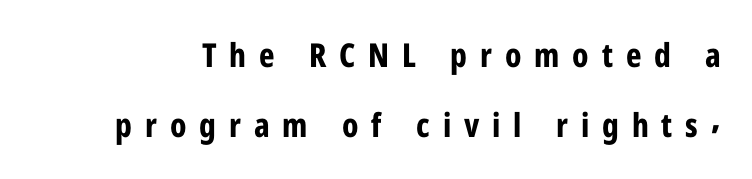
Q: Is the text bold? A: Yes.
Q: Is the text italic (slanted)? A: No, it is upright.
Q: Is the typeface a serif or a sans-serif typeface? A: Sans-serif.
Q: Is the text underlined? A: No.
Q: Is the spacing between letters normal or unusually wide? A: Unusually wide.
Q: Is the spacing between lines tight, normal or loose? A: Loose.
Q: Width (condensed, normal, or wide)? A: Condensed.
Q: Stroke contrast? A: Low.
Q: x-height? A: Medium.
Q: Monospaced? A: No.
